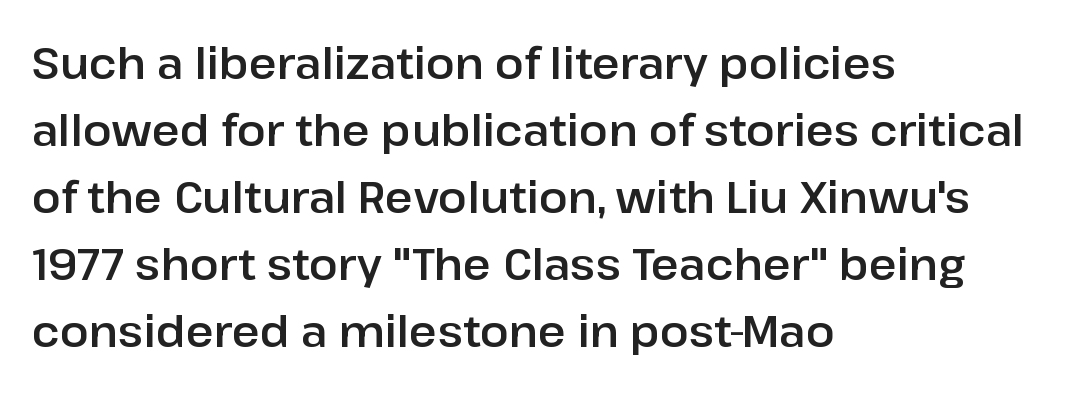
{"serif": "no", "italic": "no", "width": "normal", "stroke_contrast": "low", "x_height": "medium", "monospaced": "no", "underline": "no", "align": "left", "line_spacing": "normal", "line_spacing_ratio": 1.56, "letter_spacing": "normal", "letter_spacing_em": 0.0, "glyph_px": 43}
